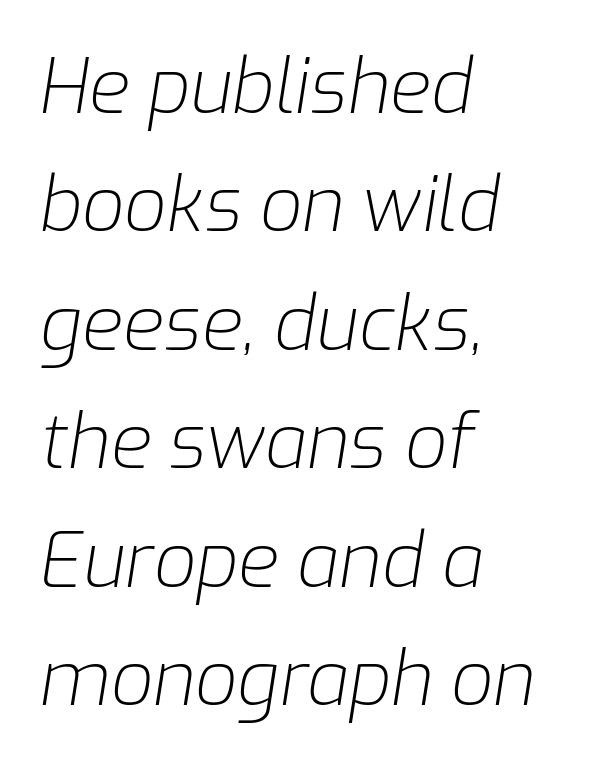
The image shows 75 px light type, italic (leaning right); set left-aligned, normal line spacing (1.58x), normal letter spacing, not underlined; low stroke contrast and a medium x-height.
